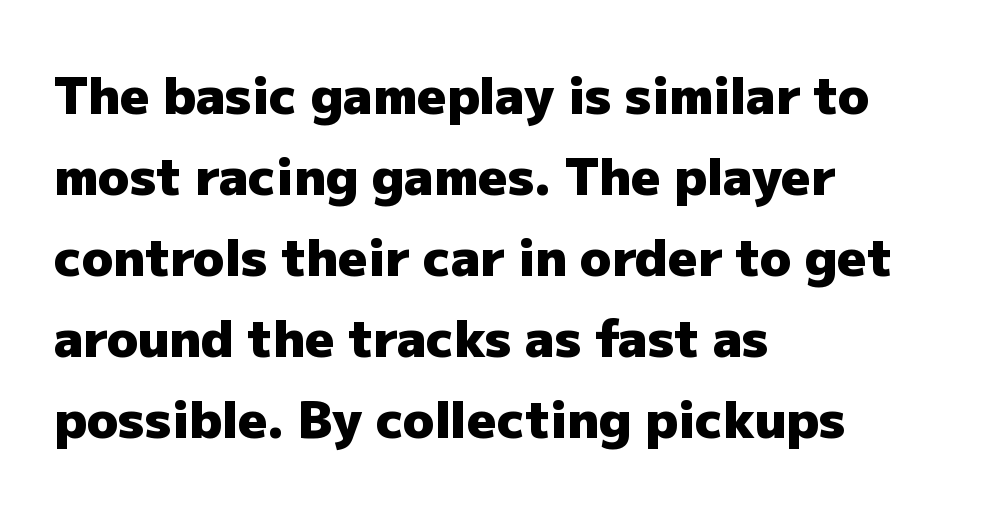
The image shows 51 px heavy sans-serif type, upright; set left-aligned, normal line spacing (1.59x), normal letter spacing, not underlined; low stroke contrast and a medium x-height.
